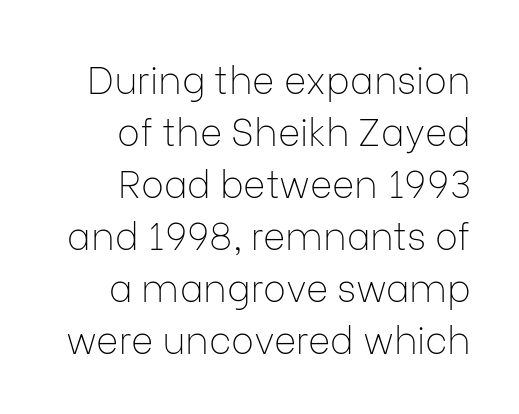
The image shows 38 px thin sans-serif type, upright; set right-aligned, normal line spacing (1.37x), normal letter spacing, not underlined; low stroke contrast and a medium x-height.
